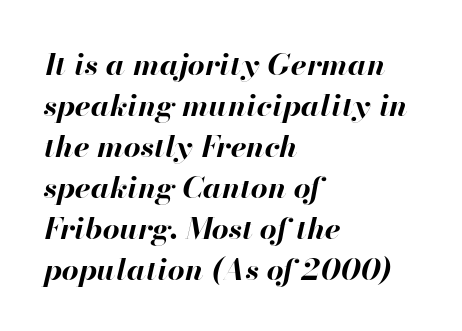
Inter-character spacing is left at the font's built-in metrics. Caption: bold face, heavy strokes. The area under the type is left untouched. The face used here is proportionally spaced, like ordinary book or web type.
